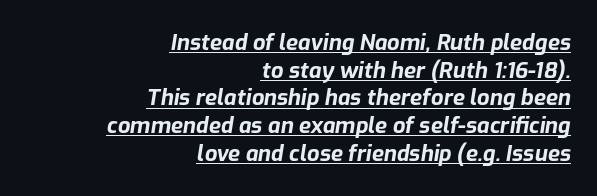
Q: Is the text bold? A: Yes.
Q: Is the text italic (slanted)? A: Yes, it leans right by about 9 degrees.
Q: Is the text underlined? A: Yes.
Q: How is the paragraph aligned? A: Right-aligned.
Q: Is the spacing between letters normal or unusually wide? A: Normal.
Q: Is the spacing between lines tight, normal or loose? A: Normal.
